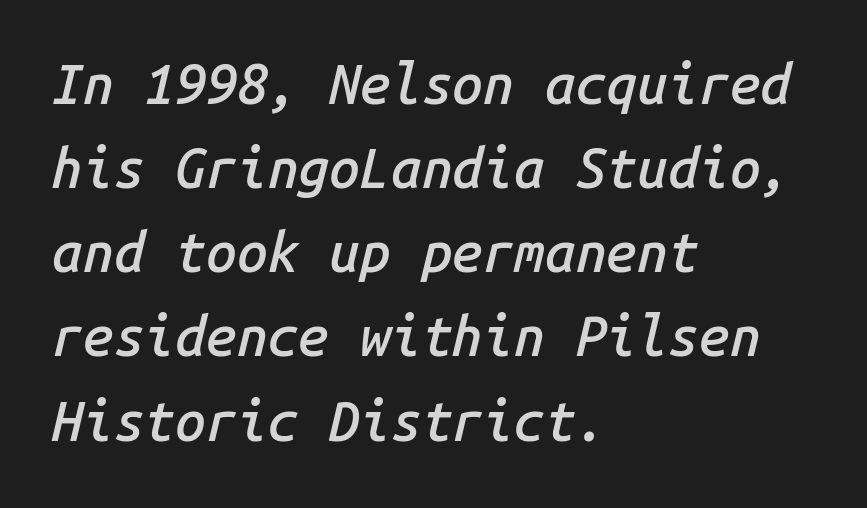
{"italic": "yes", "lean": "right", "slant_degrees": 14, "bold": "semi", "weight": "semibold", "width": "normal", "stroke_contrast": "low", "x_height": "medium", "monospaced": "yes", "underline": "no", "align": "left", "line_spacing": "normal", "line_spacing_ratio": 1.53, "letter_spacing": "normal", "letter_spacing_em": 0.0, "glyph_px": 55}
